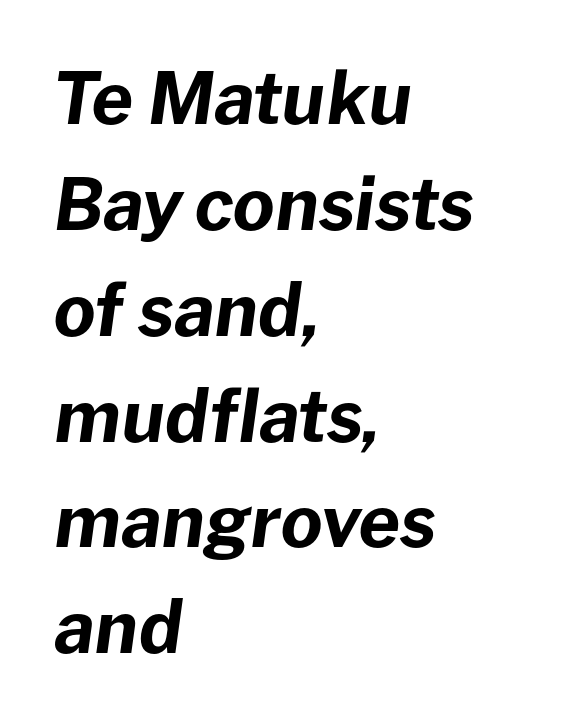
An italicized treatment has been applied to the whole sample. Underlining? Definitely not there. Glyph-to-glyph distance matches everyday printed text. The sample has been set heavy, in full bold. Here the designer chose a conventional face with non-uniform glyph widths.
